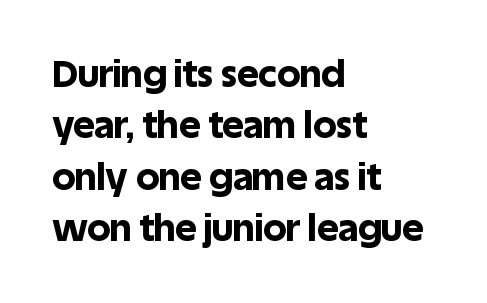
{"serif": "no", "italic": "no", "bold": "yes", "weight": "bold", "width": "normal", "x_height": "large", "monospaced": "no", "underline": "no", "align": "left", "line_spacing": "normal", "line_spacing_ratio": 1.39, "letter_spacing": "normal", "letter_spacing_em": 0.0, "glyph_px": 37}
